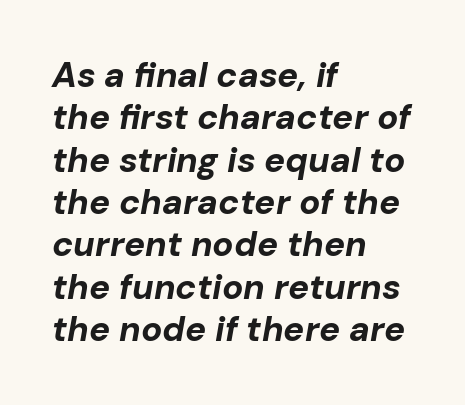
Q: Is the text bold? A: Yes.
Q: Is the text italic (slanted)? A: Yes, it leans right by about 10 degrees.
Q: Is the text underlined? A: No.
Q: How is the paragraph aligned? A: Left-aligned.
Q: Is the spacing between letters normal or unusually wide? A: Normal.
Q: Width (condensed, normal, or wide)? A: Normal.
Q: Stroke contrast? A: Low.
Q: x-height? A: Medium.
Q: Monospaced? A: No.
